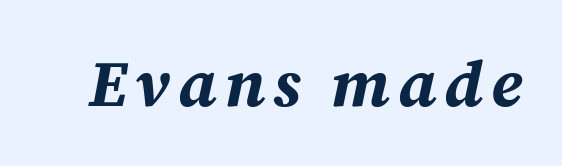
The image shows 65 px bold type, italic (leaning right); set not underlined; medium stroke contrast and a medium x-height.
